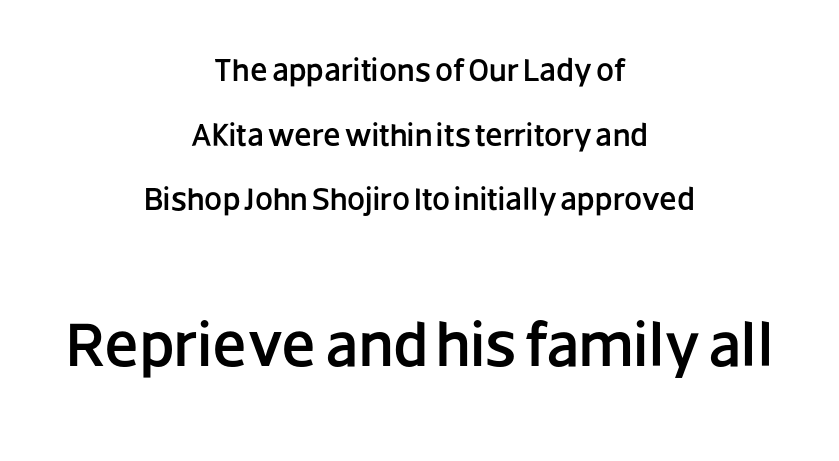
{"serif": "no", "italic": "no", "width": "normal", "stroke_contrast": "low", "x_height": "large", "monospaced": "no", "underline": "no", "align": "center", "line_spacing": "loose", "line_spacing_ratio": 2.02, "letter_spacing": "normal", "letter_spacing_em": 0.0, "larger_block": "second", "size_ratio": 1.97, "glyph_px": 63}
